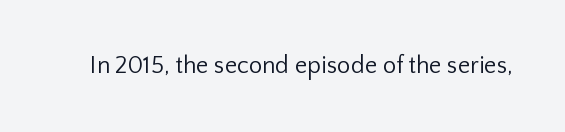
Only glyphs here, with clear space below each row. Notice how the stems are strictly vertical — no italics here. Between one letter and the next there's only the usual sliver of space. Is this a heavy cut? Hardly; it is regular or lighter.
